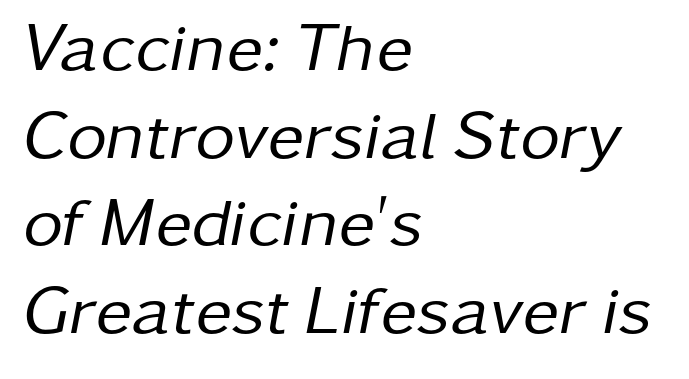
Q: Is the text bold? A: No.
Q: Is the text italic (slanted)? A: Yes, it leans right by about 11 degrees.
Q: Is the text underlined? A: No.
Q: How is the paragraph aligned? A: Left-aligned.
Q: Is the spacing between letters normal or unusually wide? A: Normal.
Q: Is the spacing between lines tight, normal or loose? A: Normal.
Q: Width (condensed, normal, or wide)? A: Normal.
Q: Stroke contrast? A: Low.
Q: x-height? A: Medium.
Q: Monospaced? A: No.
